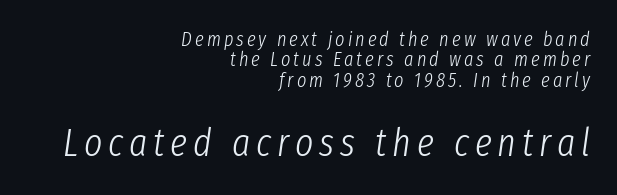
Q: Is the text bold? A: No.
Q: Is the text italic (slanted)? A: Yes, it leans right by about 8 degrees.
Q: Is the text underlined? A: No.
Q: How is the paragraph aligned? A: Right-aligned.
Q: Is the spacing between lines tight, normal or loose? A: Tight.
Q: Which block of text is set in a larger size, the first (top) or the second (bottom)? A: The second (bottom) one.
Q: Width (condensed, normal, or wide)? A: Condensed.
Q: Stroke contrast? A: Low.
Q: x-height? A: Medium.
Q: Monospaced? A: No.
